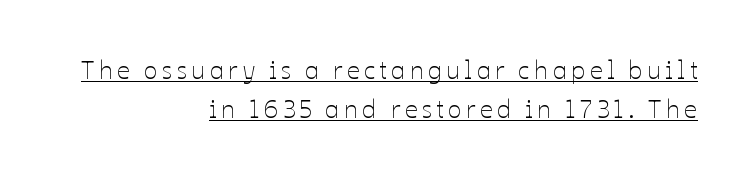
The compositor pushed each line to the right boundary. Evenly set lines give the paragraph a standard silhouette. In terms of posture, this sample is upright. No extra ink here — the face is not bold. This rendering features underlined lettering.
